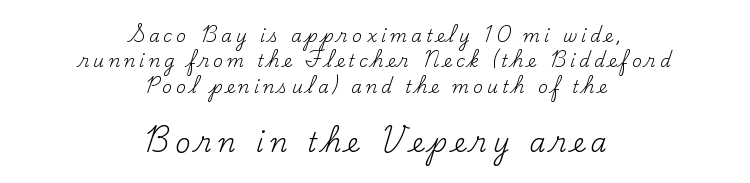
{"bold": "no", "underline": "no", "align": "center", "line_spacing": "normal", "line_spacing_ratio": 1.49, "letter_spacing": "wide", "letter_spacing_em": 0.24, "larger_block": "second", "size_ratio": 1.53, "glyph_px": 26}
